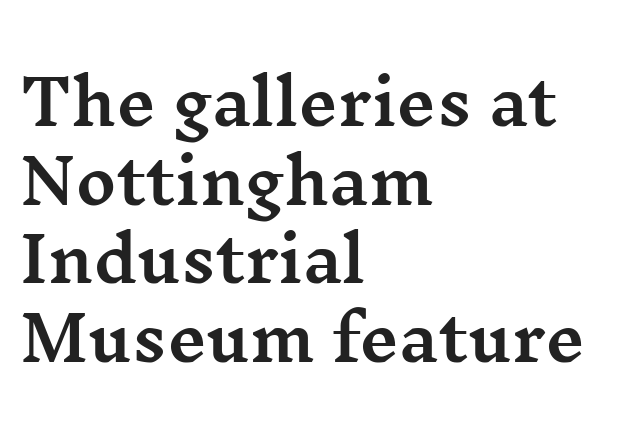
The image shows 62 px wide serif type, upright; set left-aligned, normal line spacing (1.27x), normal letter spacing, not underlined; medium stroke contrast and a medium x-height.
